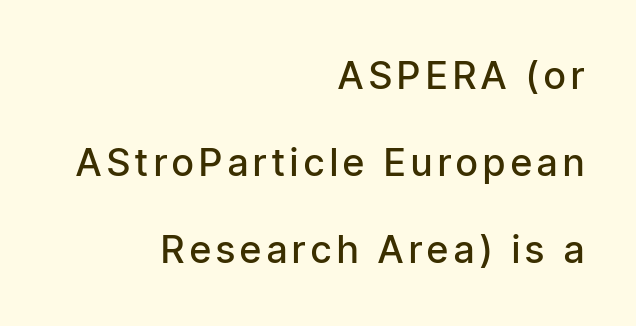
{"serif": "no", "italic": "no", "bold": "semi", "weight": "semibold", "width": "condensed", "stroke_contrast": "low", "x_height": "medium", "monospaced": "no", "underline": "no", "align": "right", "line_spacing": "loose", "line_spacing_ratio": 2.29, "glyph_px": 38}
